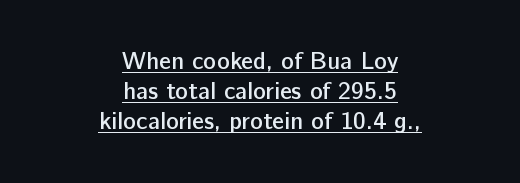
{"italic": "no", "bold": "semi", "underline": "yes", "align": "center", "line_spacing_ratio": 1.24, "letter_spacing": "normal", "letter_spacing_em": 0.0, "glyph_px": 24}
